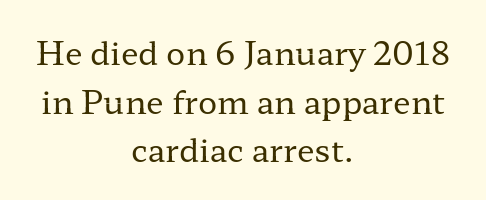
{"serif": "yes", "italic": "no", "bold": "no", "weight": "regular", "width": "wide", "stroke_contrast": "low", "x_height": "medium", "monospaced": "no", "underline": "no", "align": "center", "line_spacing": "normal", "line_spacing_ratio": 1.52, "letter_spacing": "normal", "letter_spacing_em": 0.0, "glyph_px": 32}
